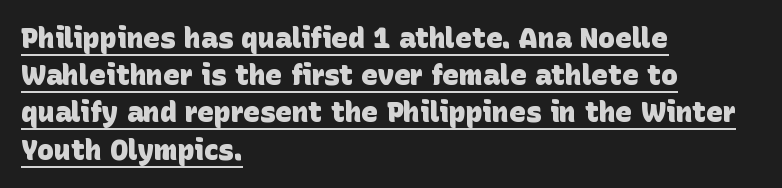
{"serif": "no", "bold": "yes", "weight": "heavy", "width": "normal", "stroke_contrast": "low", "x_height": "large", "monospaced": "no", "underline": "yes", "align": "left", "line_spacing": "normal", "line_spacing_ratio": 1.33, "letter_spacing": "normal", "letter_spacing_em": 0.0, "glyph_px": 28}
